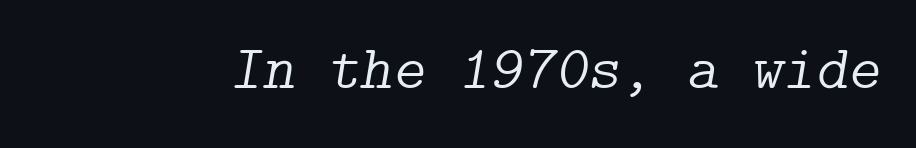
Q: Is the text bold? A: No.
Q: Is the text italic (slanted)? A: Yes, it leans right by about 9 degrees.
Q: Is the typeface a serif or a sans-serif typeface? A: Serif.
Q: Is the text underlined? A: No.
Q: Is the spacing between letters normal or unusually wide? A: Normal.
Q: Width (condensed, normal, or wide)? A: Normal.
Q: Stroke contrast? A: Low.
Q: x-height? A: Medium.
